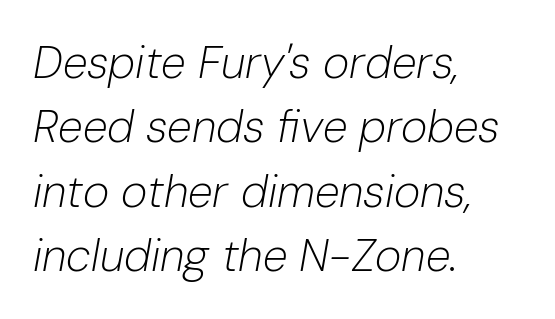
{"italic": "yes", "lean": "right", "slant_degrees": 10, "bold": "no", "weight": "light", "width": "normal", "stroke_contrast": "low", "x_height": "medium", "monospaced": "no", "underline": "no", "align": "left", "line_spacing": "normal", "line_spacing_ratio": 1.43, "letter_spacing": "normal", "letter_spacing_em": 0.0, "glyph_px": 45}
